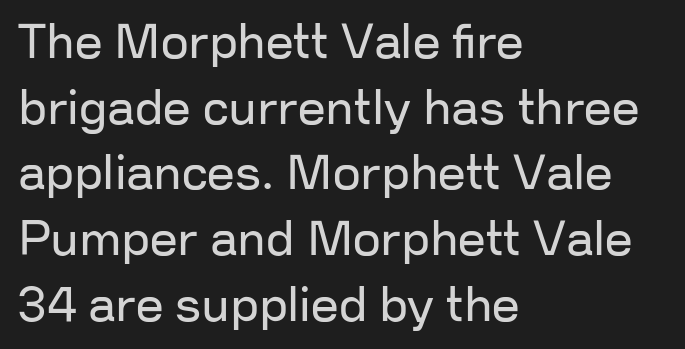
Q: Is the text bold? A: No.
Q: Is the text italic (slanted)? A: No, it is upright.
Q: Is the typeface a serif or a sans-serif typeface? A: Sans-serif.
Q: Is the text underlined? A: No.
Q: How is the paragraph aligned? A: Left-aligned.
Q: Is the spacing between letters normal or unusually wide? A: Normal.
Q: Is the spacing between lines tight, normal or loose? A: Normal.
Q: Width (condensed, normal, or wide)? A: Normal.
Q: Stroke contrast? A: Low.
Q: x-height? A: Medium.
Q: Monospaced? A: No.
